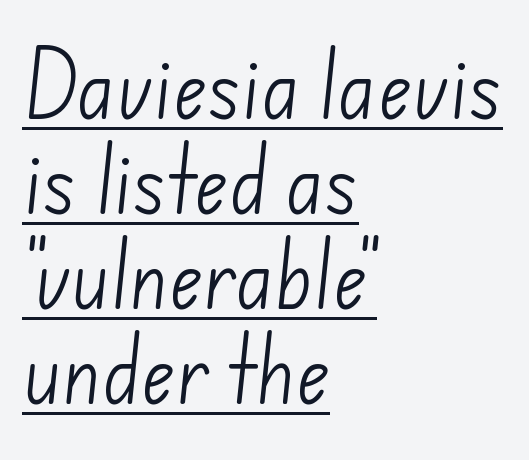
{"serif": "no", "bold": "no", "weight": "light", "width": "normal", "stroke_contrast": "low", "x_height": "small", "monospaced": "no", "underline": "yes", "align": "left", "line_spacing": "normal", "line_spacing_ratio": 1.3, "letter_spacing": "normal", "letter_spacing_em": 0.0, "glyph_px": 73}
